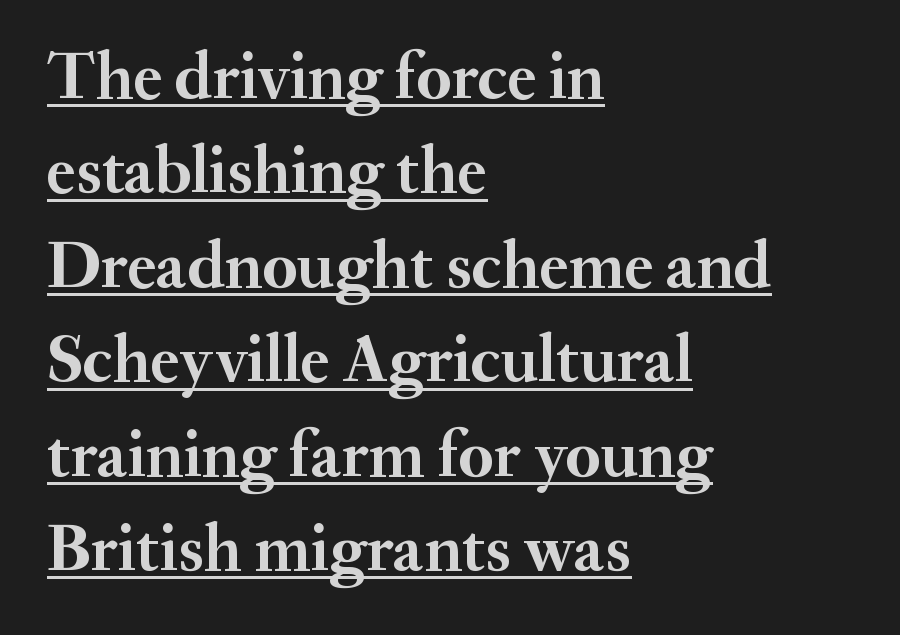
The image shows 67 px semibold serif type, upright; set left-aligned, normal line spacing (1.41x), normal letter spacing, underlined; medium stroke contrast and a small x-height.
